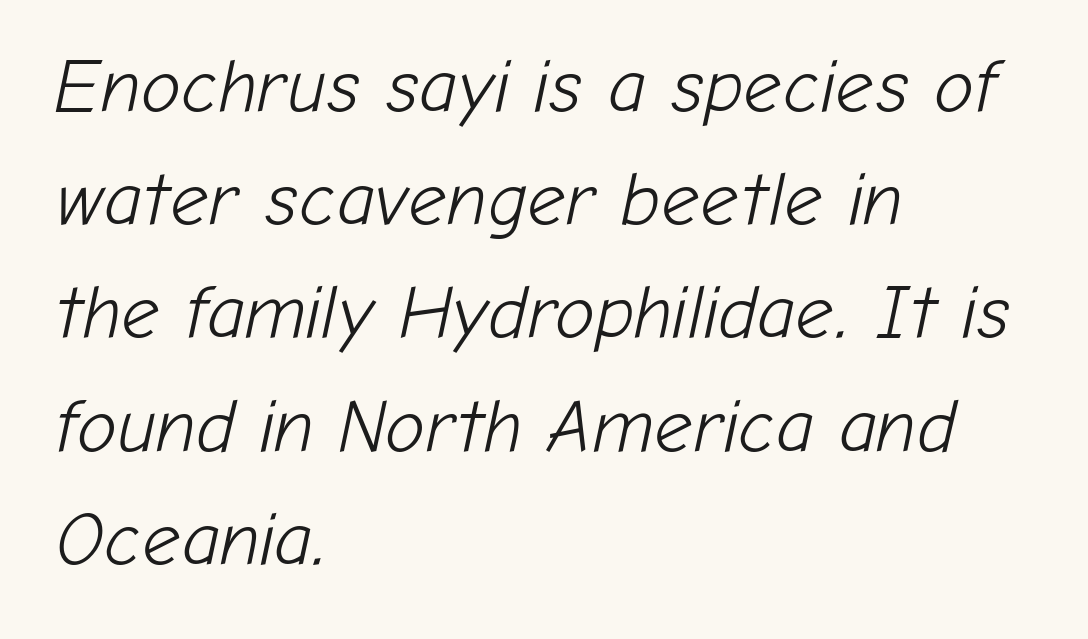
The image shows 75 px light type, italic (leaning right); set left-aligned, normal line spacing (1.51x), normal letter spacing, not underlined; low stroke contrast and a medium x-height.
